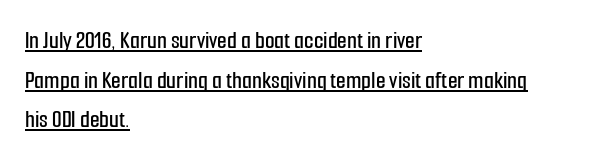
The image shows 25 px text type, upright; set left-aligned, normal line spacing (1.59x), normal letter spacing, underlined.
